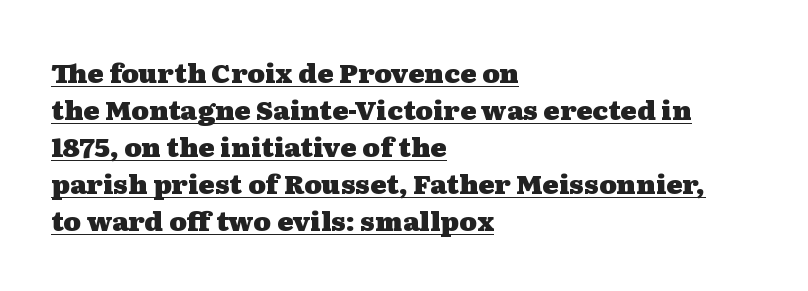
The specimen includes a rule beneath the text block's lines. Nobody touched the tracking dial on this one. The text block is weighted toward the left margin, trailing off unevenly rightward. The face used here has the dense, thick strokes of a bold.
